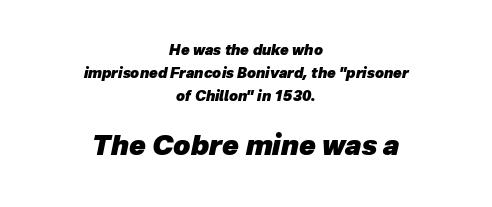
The image shows 27 px bold type, italic (leaning right); set centered, normal line spacing (1.63x), normal letter spacing, not underlined; the second (bottom) block is 1.93x larger.
